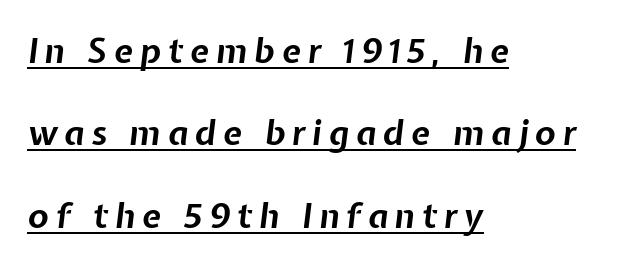
The image shows 34 px bold type, italic (leaning right); set left-aligned, loose line spacing (2.42x), unusually wide letter spacing (+0.2 em), underlined; low stroke contrast and a medium x-height.
